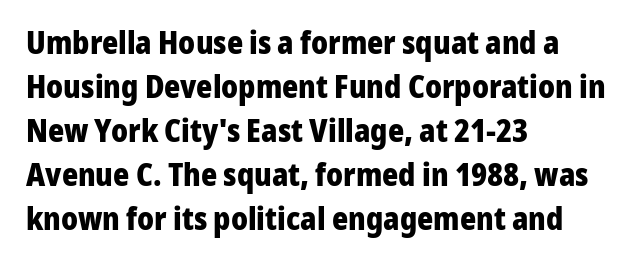
Q: Is the text bold? A: Yes.
Q: Is the text italic (slanted)? A: No, it is upright.
Q: Is the typeface a serif or a sans-serif typeface? A: Sans-serif.
Q: Is the text underlined? A: No.
Q: How is the paragraph aligned? A: Left-aligned.
Q: Is the spacing between letters normal or unusually wide? A: Normal.
Q: Is the spacing between lines tight, normal or loose? A: Normal.
Q: Width (condensed, normal, or wide)? A: Normal.
Q: Stroke contrast? A: Low.
Q: x-height? A: Medium.
Q: Monospaced? A: No.
